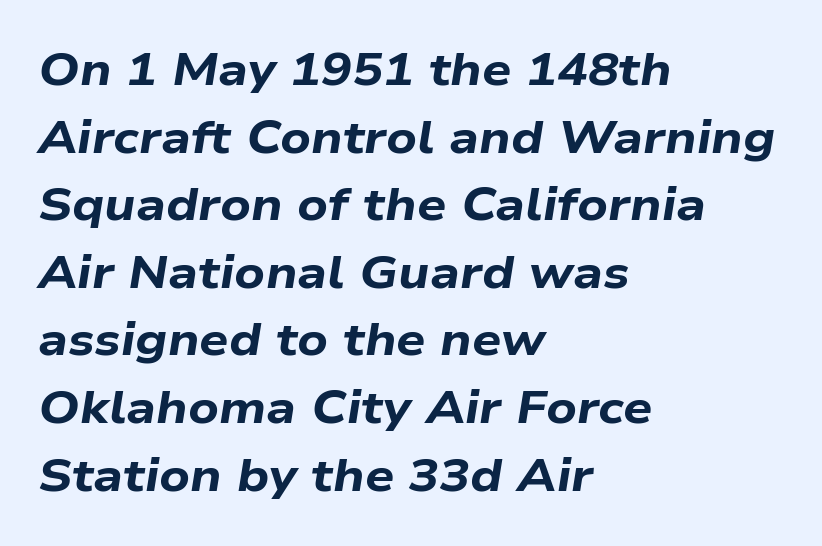
The image shows 46 px bold, wide type, italic (leaning right); set left-aligned, normal line spacing (1.47x), normal letter spacing, not underlined; low stroke contrast and a medium x-height.
